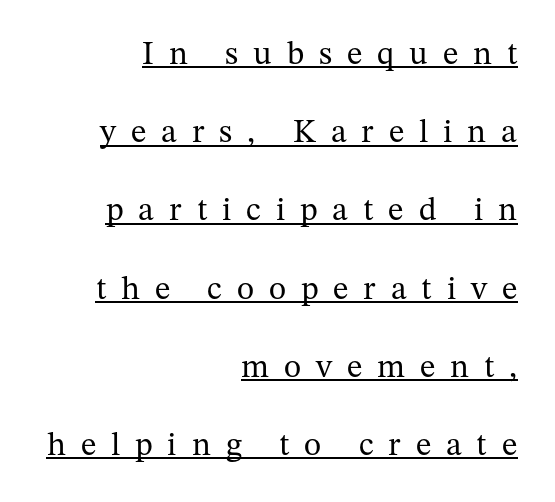
{"serif": "yes", "italic": "no", "bold": "no", "weight": "regular", "width": "normal", "stroke_contrast": "medium", "x_height": "medium", "monospaced": "no", "underline": "yes", "align": "right", "line_spacing": "loose", "line_spacing_ratio": 2.37, "letter_spacing": "wide", "letter_spacing_em": 0.45, "glyph_px": 33}
